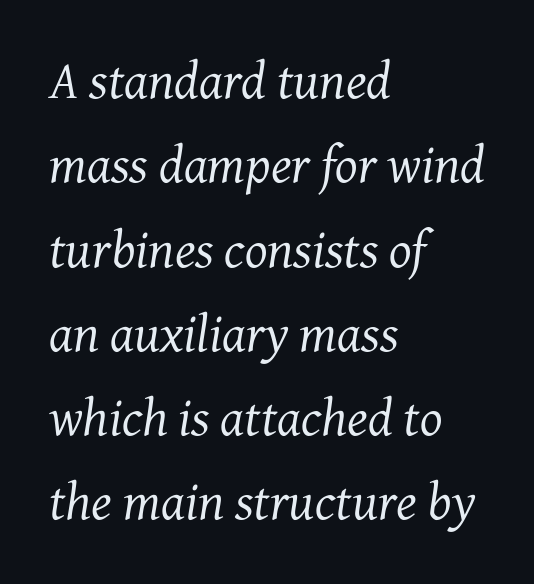
{"serif": "yes", "italic": "yes", "lean": "right", "slant_degrees": 7, "bold": "no", "weight": "regular", "width": "normal", "stroke_contrast": "medium", "x_height": "medium", "monospaced": "no", "underline": "no", "align": "left", "line_spacing": "normal", "line_spacing_ratio": 1.59, "letter_spacing": "normal", "letter_spacing_em": 0.0, "glyph_px": 53}
